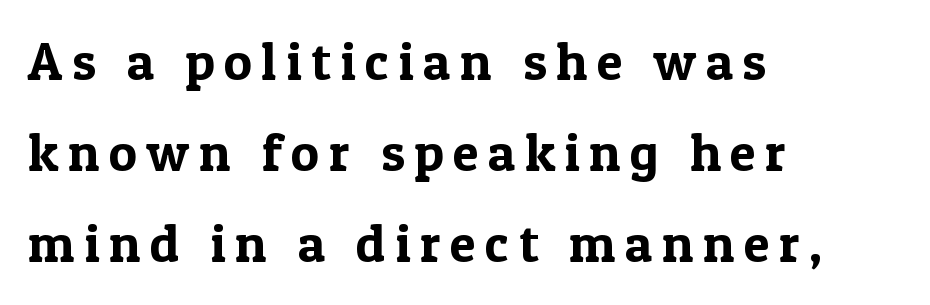
The image shows 53 px serif type, upright; set left-aligned, line spacing 1.72x, not underlined; a medium x-height.
